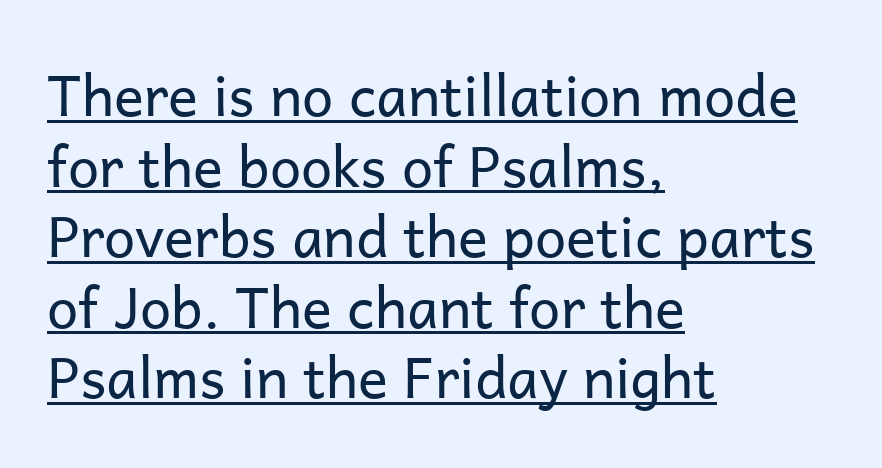
Q: Is the text bold? A: No.
Q: Is the text italic (slanted)? A: No, it is upright.
Q: Is the typeface a serif or a sans-serif typeface? A: Sans-serif.
Q: Is the text underlined? A: Yes.
Q: How is the paragraph aligned? A: Left-aligned.
Q: Is the spacing between letters normal or unusually wide? A: Normal.
Q: Is the spacing between lines tight, normal or loose? A: Normal.
Q: Width (condensed, normal, or wide)? A: Normal.
Q: Stroke contrast? A: Low.
Q: x-height? A: Medium.
Q: Monospaced? A: No.
